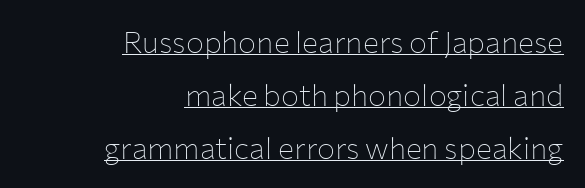
Q: Is the text bold? A: No.
Q: Is the text italic (slanted)? A: No, it is upright.
Q: Is the typeface a serif or a sans-serif typeface? A: Sans-serif.
Q: Is the text underlined? A: Yes.
Q: How is the paragraph aligned? A: Right-aligned.
Q: Is the spacing between letters normal or unusually wide? A: Normal.
Q: Width (condensed, normal, or wide)? A: Normal.
Q: Stroke contrast? A: Low.
Q: x-height? A: Medium.
Q: Monospaced? A: No.
